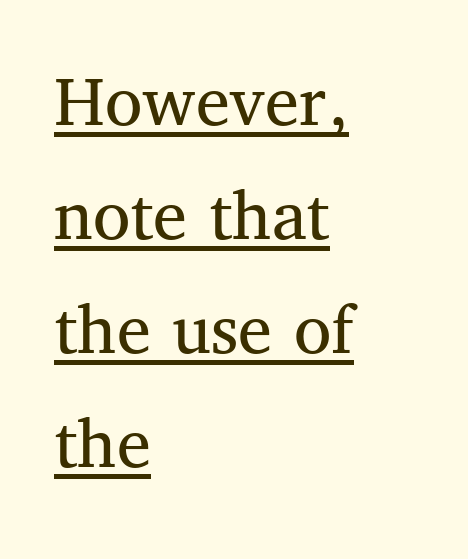
The passage shown is typed in a proportional face where columns would drift. A normal amount of white space separates one row of letters from the next. The typeface chosen for these lines features serifs. Nothing unusual about the tracking: characters are spaced as the font intends.
